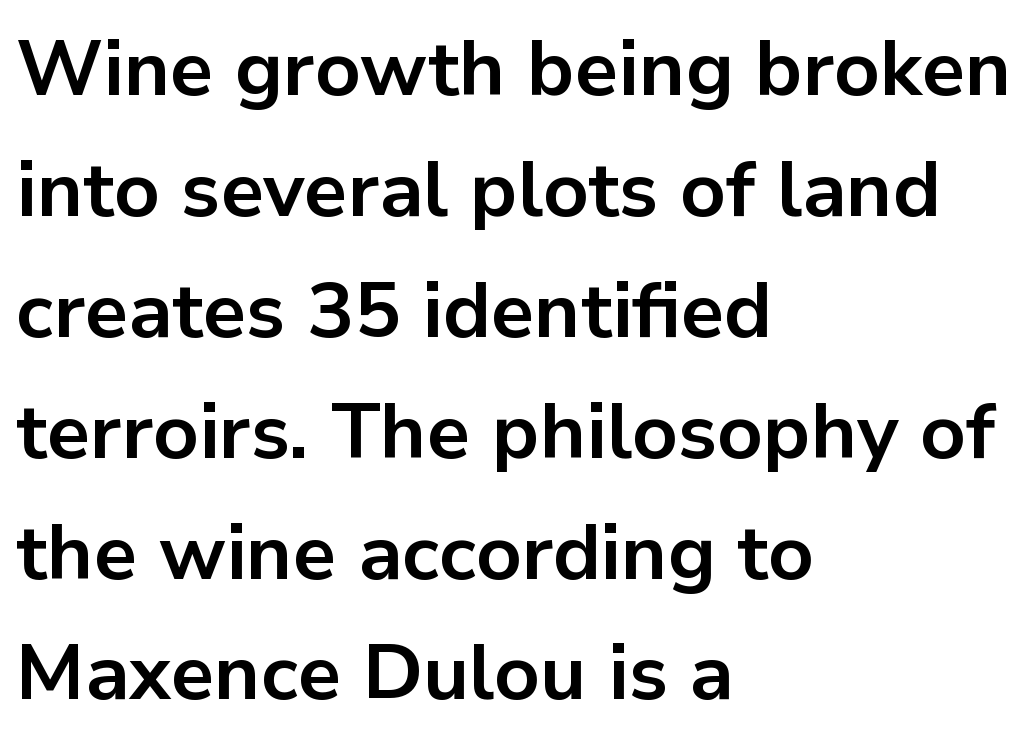
Q: Is the text bold? A: Yes.
Q: Is the text italic (slanted)? A: No, it is upright.
Q: Is the typeface a serif or a sans-serif typeface? A: Sans-serif.
Q: Is the text underlined? A: No.
Q: How is the paragraph aligned? A: Left-aligned.
Q: Is the spacing between letters normal or unusually wide? A: Normal.
Q: Is the spacing between lines tight, normal or loose? A: Normal.
Q: Width (condensed, normal, or wide)? A: Normal.
Q: Stroke contrast? A: Low.
Q: x-height? A: Medium.
Q: Monospaced? A: No.
